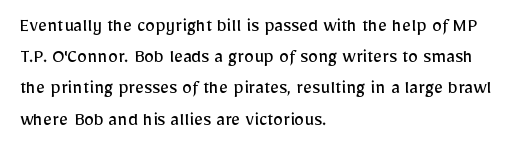
{"italic": "no", "bold": "no", "underline": "no", "align": "left", "line_spacing": "normal", "line_spacing_ratio": 1.56, "letter_spacing": "normal", "letter_spacing_em": 0.0, "glyph_px": 20}
